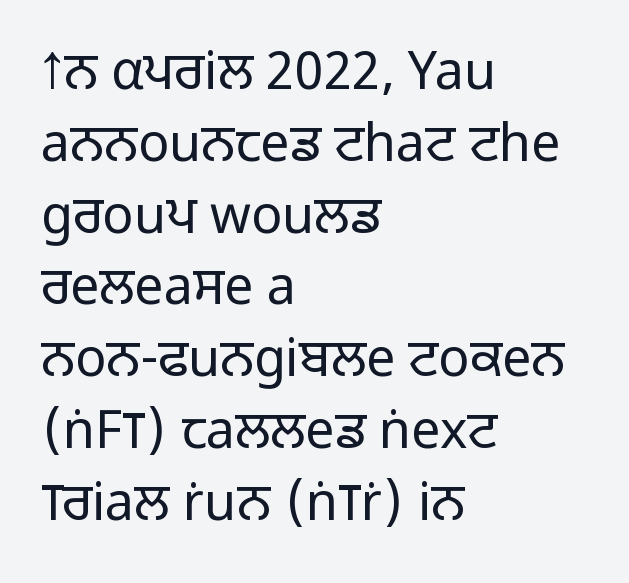
Students, observe: this is what conventionally led text looks like. Does the type have serifs? No, each stem ends abruptly. Line beginnings align vertically; line endings do not. Heaviness? Minimal to ordinary, like unemphasized prose. Each row of text sits above clean, open space.
